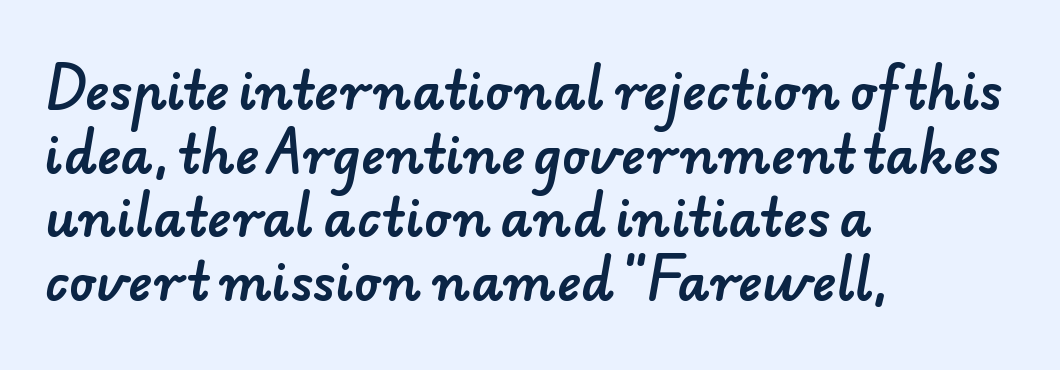
Students, observe: this is what conventionally led text looks like. Is this a fixed-width face? No — the glyphs have proportional, varying widths. The letters sit at their default tracking, neither squeezed nor spread. Letterform terminals end flat and unadorned throughout the passage. The typesetter chose a ragged-right arrangement here.
